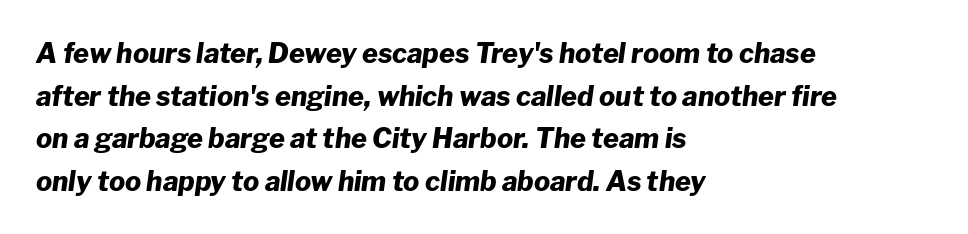
{"italic": "yes", "lean": "right", "slant_degrees": 8, "bold": "yes", "underline": "no", "align": "left", "line_spacing": "normal", "line_spacing_ratio": 1.58, "letter_spacing": "normal", "letter_spacing_em": 0.0, "glyph_px": 27}
